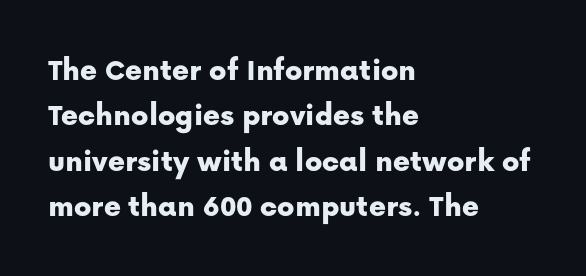
Serif or sans? Sans — the stroke terminals are bare. Rule under the text: the space is simply empty. The letters advance in unequal steps, a hallmark of proportional type. Tracking value appears to be zero — textbook default spacing.
